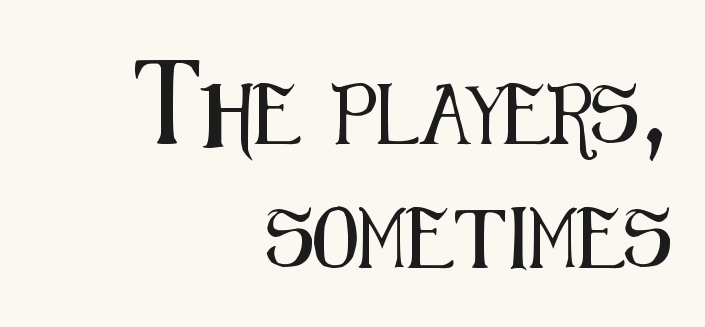
The image shows 60 px condensed type, upright; set right-aligned, loose line spacing (2.06x), normal letter spacing, not underlined; medium stroke contrast and a medium x-height.
